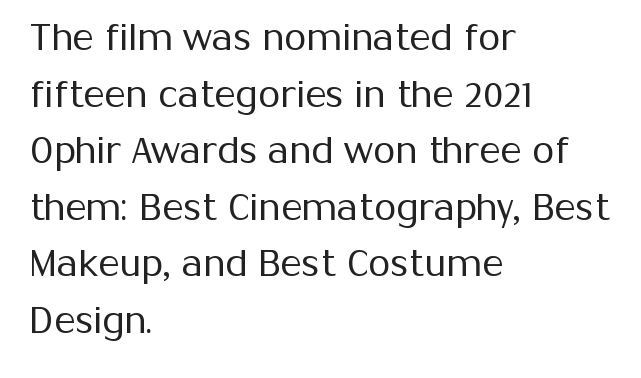
Q: Is the text bold? A: No.
Q: Is the text italic (slanted)? A: No, it is upright.
Q: Is the typeface a serif or a sans-serif typeface? A: Sans-serif.
Q: Is the text underlined? A: No.
Q: How is the paragraph aligned? A: Left-aligned.
Q: Is the spacing between letters normal or unusually wide? A: Normal.
Q: Is the spacing between lines tight, normal or loose? A: Normal.
Q: Width (condensed, normal, or wide)? A: Normal.
Q: Stroke contrast? A: Medium.
Q: x-height? A: Medium.
Q: Monospaced? A: No.
